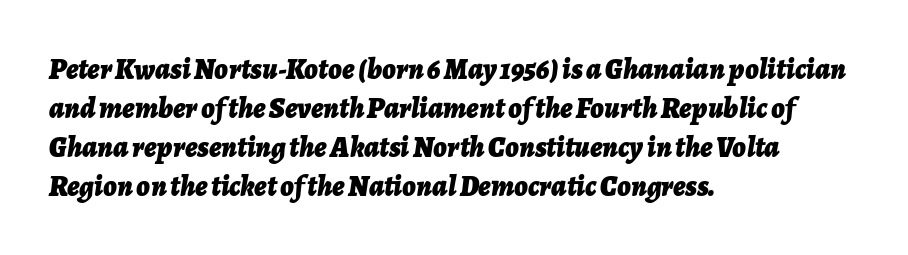
The image shows 29 px bold type, italic (leaning right); set left-aligned, normal line spacing (1.34x), normal letter spacing, not underlined; low stroke contrast and a medium x-height.
